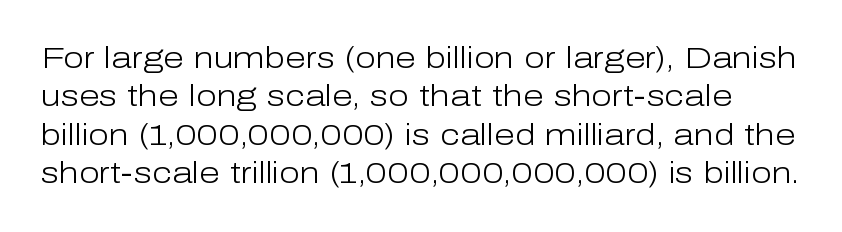
{"serif": "no", "italic": "no", "bold": "no", "weight": "light", "width": "normal", "stroke_contrast": "low", "x_height": "medium", "monospaced": "no", "underline": "no", "line_spacing": "normal", "line_spacing_ratio": 1.28, "letter_spacing": "normal", "letter_spacing_em": 0.0, "glyph_px": 30}
